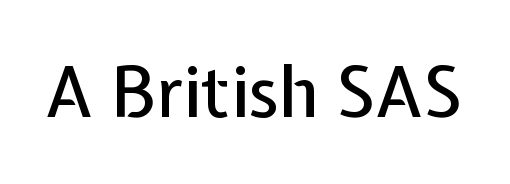
Q: Is the text italic (slanted)? A: No, it is upright.
Q: Is the typeface a serif or a sans-serif typeface? A: Sans-serif.
Q: Is the text underlined? A: No.
Q: Is the spacing between letters normal or unusually wide? A: Normal.
Q: Width (condensed, normal, or wide)? A: Normal.
Q: Stroke contrast? A: Low.
Q: x-height? A: Medium.
Q: Monospaced? A: No.
